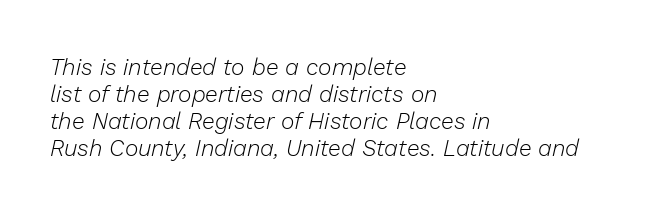
Q: Is the text bold? A: No.
Q: Is the text italic (slanted)? A: Yes, it leans right by about 13 degrees.
Q: Is the text underlined? A: No.
Q: How is the paragraph aligned? A: Left-aligned.
Q: Is the spacing between letters normal or unusually wide? A: Normal.
